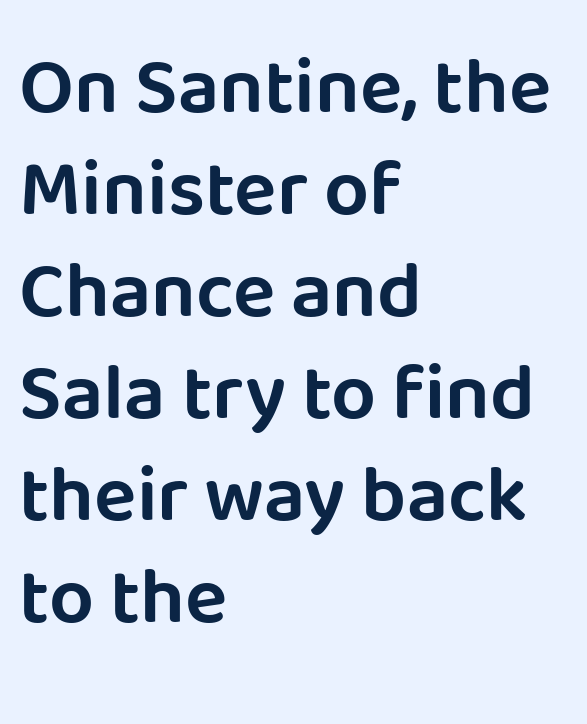
{"serif": "no", "italic": "no", "width": "normal", "stroke_contrast": "low", "x_height": "large", "monospaced": "no", "underline": "no", "align": "left", "line_spacing": "normal", "line_spacing_ratio": 1.29, "letter_spacing": "normal", "letter_spacing_em": 0.0, "glyph_px": 79}
